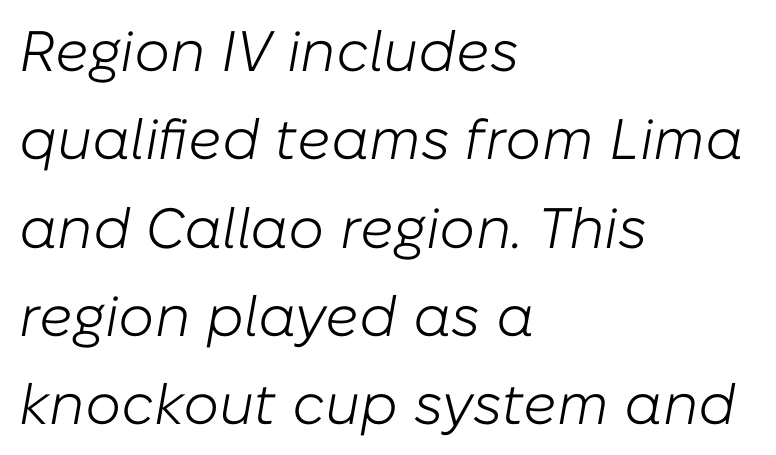
{"italic": "yes", "lean": "right", "slant_degrees": 10, "bold": "no", "weight": "light", "width": "normal", "stroke_contrast": "low", "x_height": "medium", "monospaced": "no", "underline": "no", "align": "left", "line_spacing": "normal", "line_spacing_ratio": 1.55, "letter_spacing": "normal", "letter_spacing_em": 0.0, "glyph_px": 57}
